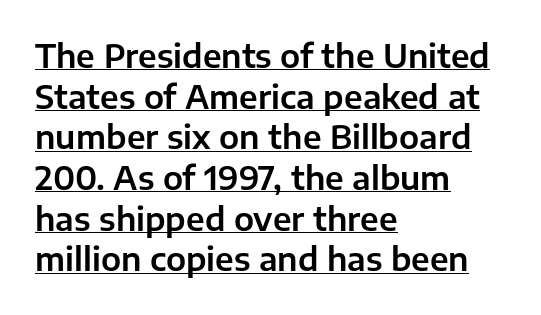
Q: Is the text italic (slanted)? A: No, it is upright.
Q: Is the typeface a serif or a sans-serif typeface? A: Sans-serif.
Q: Is the text underlined? A: Yes.
Q: How is the paragraph aligned? A: Left-aligned.
Q: Is the spacing between letters normal or unusually wide? A: Normal.
Q: Is the spacing between lines tight, normal or loose? A: Normal.
Q: Width (condensed, normal, or wide)? A: Normal.
Q: Stroke contrast? A: Low.
Q: x-height? A: Medium.
Q: Monospaced? A: No.
